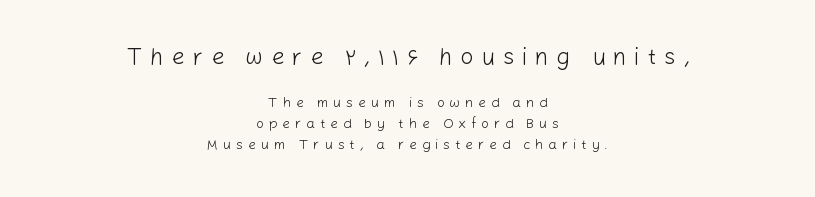
The image shows 23 px text type, upright; set centered, normal line spacing (1.48x), unusually wide letter spacing (+0.34 em), not underlined; the first (top) block is 1.64x larger.
